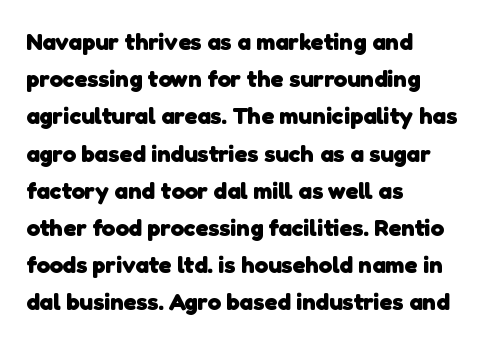
The image shows 24 px bold type; set left-aligned, normal line spacing (1.55x), normal letter spacing, not underlined.
